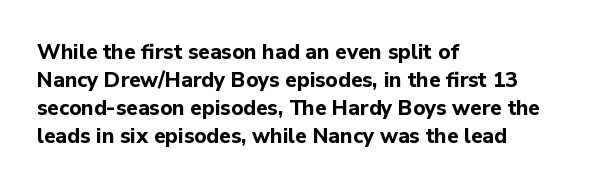
Anything drawn beneath the words? Only blank space. Evenly set lines give the paragraph a standard silhouette. In CSS terms this would be text-align: left. The font's upright variant was chosen for this text. Strokes here are thick enough to call this a true bold.
